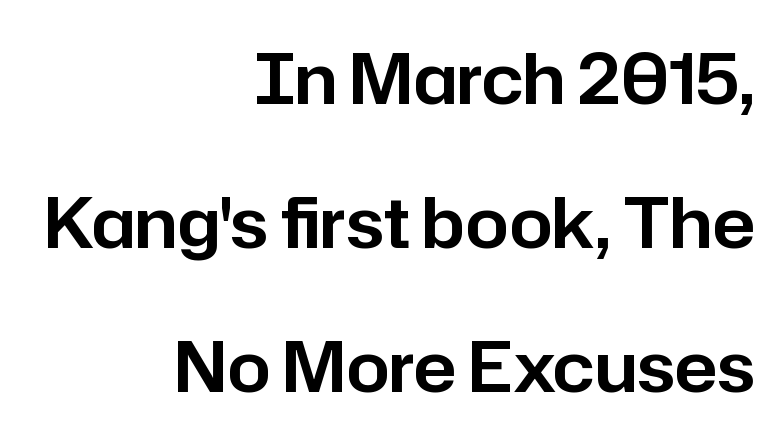
Q: Is the text italic (slanted)? A: No, it is upright.
Q: Is the typeface a serif or a sans-serif typeface? A: Sans-serif.
Q: Is the text underlined? A: No.
Q: How is the paragraph aligned? A: Right-aligned.
Q: Is the spacing between letters normal or unusually wide? A: Normal.
Q: Is the spacing between lines tight, normal or loose? A: Loose.
Q: Width (condensed, normal, or wide)? A: Normal.
Q: Stroke contrast? A: Low.
Q: x-height? A: Medium.
Q: Monospaced? A: No.
